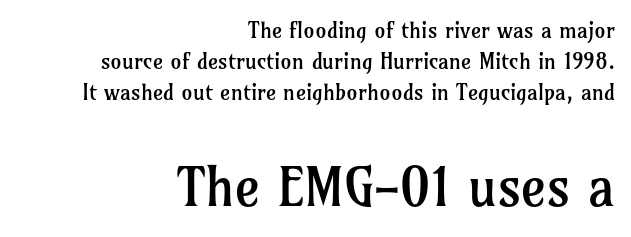
Characters follow at the spacing the type designer built in. Reading down the column, the eye jumps a familiar distance to each next line. Stroke terminals: seriffed. One-word summary of the alignment: right.
